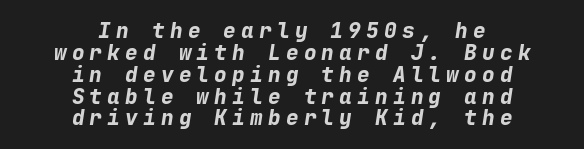
Q: Is the text bold? A: Yes.
Q: Is the text italic (slanted)? A: Yes, it leans right by about 9 degrees.
Q: Is the text underlined? A: No.
Q: How is the paragraph aligned? A: Centered.
Q: Is the spacing between letters normal or unusually wide? A: Unusually wide.
Q: Is the spacing between lines tight, normal or loose? A: Tight.
